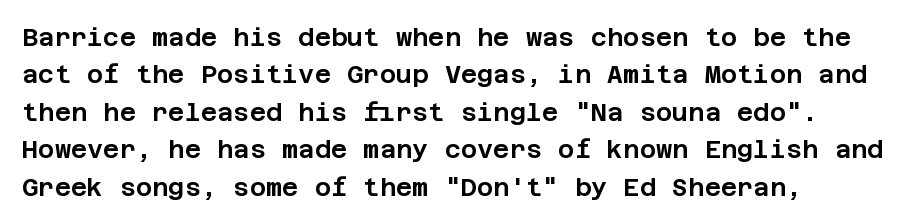
{"italic": "no", "underline": "no", "line_spacing": "normal", "line_spacing_ratio": 1.5, "letter_spacing": "normal", "letter_spacing_em": 0.0, "glyph_px": 25}
